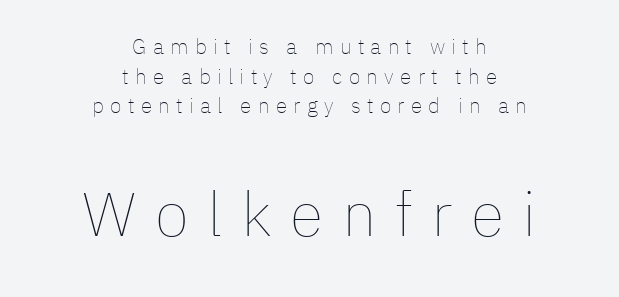
The image shows 62 px thin type, upright; set centered, normal line spacing (1.41x), unusually wide letter spacing (+0.3 em), not underlined; the second (bottom) block is 2.95x larger; low stroke contrast and a medium x-height.
